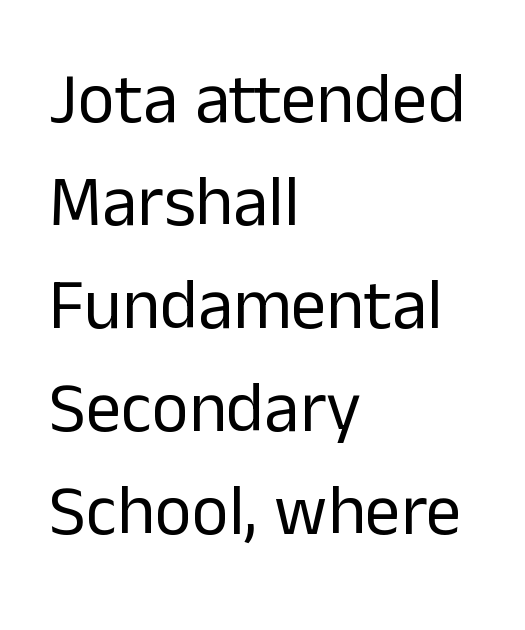
Q: Is the text bold? A: No.
Q: Is the text italic (slanted)? A: No, it is upright.
Q: Is the typeface a serif or a sans-serif typeface? A: Sans-serif.
Q: Is the text underlined? A: No.
Q: How is the paragraph aligned? A: Left-aligned.
Q: Is the spacing between letters normal or unusually wide? A: Normal.
Q: Is the spacing between lines tight, normal or loose? A: Normal.
Q: Width (condensed, normal, or wide)? A: Normal.
Q: Stroke contrast? A: Low.
Q: x-height? A: Medium.
Q: Monospaced? A: No.
